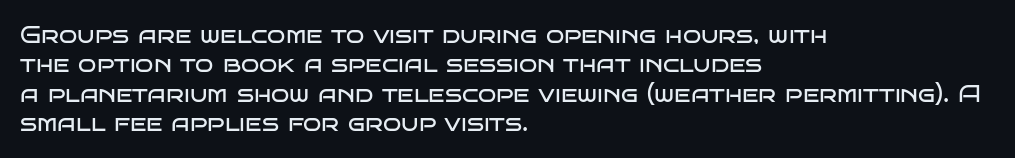
Notice how the stems are strictly vertical — no italics here. Standard letterfit; no display-style spreading of the glyphs. The space beneath each line is pristine and unruled. Counters stay open thanks to moderate or lighter strokes. A classic flush-left, rag-right setting is used for this passage.
